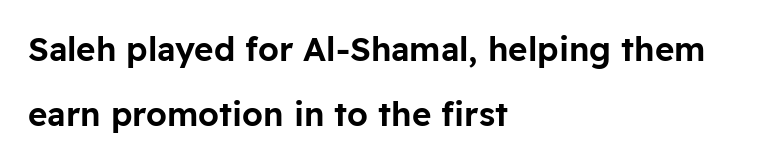
This sample has the flowing, uneven cadence of proportional lettering. Characters follow at the spacing the type designer built in. Note: no serifs on the glyphs. The zone under the glyphs is completely vacant. One-word summary of the alignment: left. The type sits square on the baseline with zero lean.
